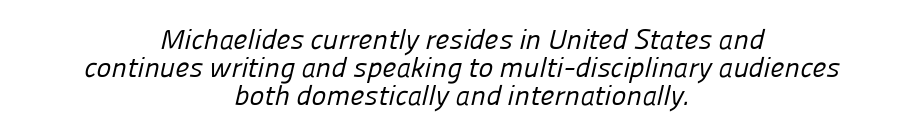
Q: Is the text bold? A: No.
Q: Is the typeface a serif or a sans-serif typeface? A: Sans-serif.
Q: Is the text underlined? A: No.
Q: How is the paragraph aligned? A: Centered.
Q: Is the spacing between letters normal or unusually wide? A: Normal.
Q: Is the spacing between lines tight, normal or loose? A: Tight.
Q: Width (condensed, normal, or wide)? A: Normal.
Q: Stroke contrast? A: Low.
Q: x-height? A: Medium.
Q: Monospaced? A: No.
